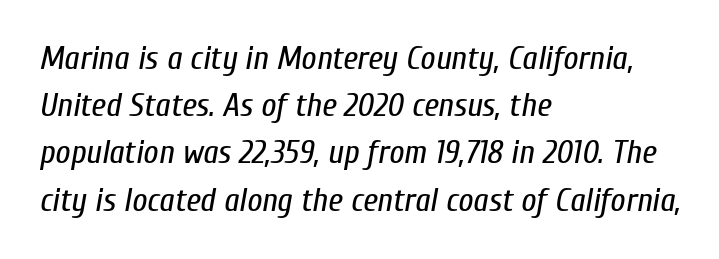
The image shows 33 px regular-weight, condensed type, italic (leaning right); set left-aligned, normal line spacing (1.43x), normal letter spacing, not underlined; low stroke contrast and a medium x-height.
